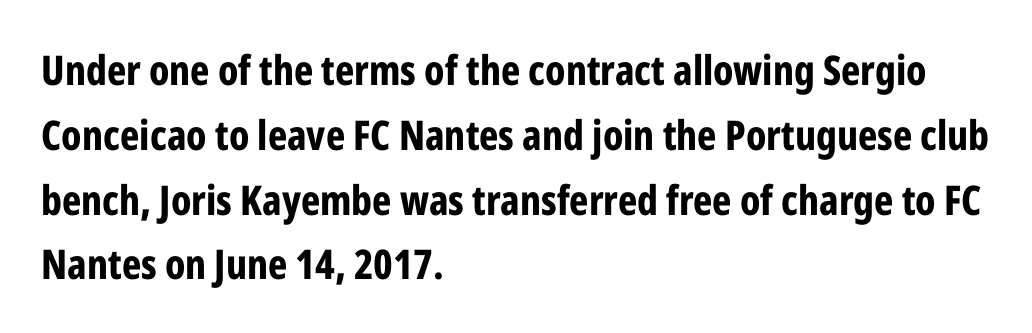
Q: Is the text bold? A: Yes.
Q: Is the text italic (slanted)? A: No, it is upright.
Q: Is the typeface a serif or a sans-serif typeface? A: Sans-serif.
Q: Is the text underlined? A: No.
Q: How is the paragraph aligned? A: Left-aligned.
Q: Is the spacing between letters normal or unusually wide? A: Normal.
Q: Is the spacing between lines tight, normal or loose? A: Normal.
Q: Width (condensed, normal, or wide)? A: Condensed.
Q: Stroke contrast? A: Low.
Q: x-height? A: Medium.
Q: Monospaced? A: No.
